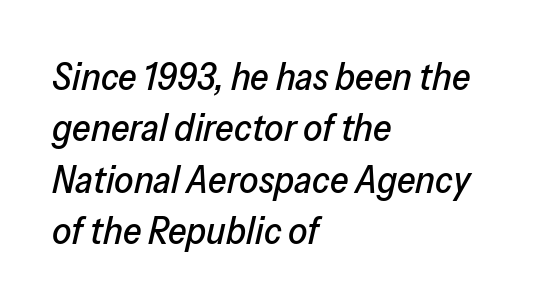
Q: Is the text italic (slanted)? A: Yes, it leans right by about 13 degrees.
Q: Is the text underlined? A: No.
Q: How is the paragraph aligned? A: Left-aligned.
Q: Is the spacing between letters normal or unusually wide? A: Normal.
Q: Is the spacing between lines tight, normal or loose? A: Normal.
Q: Width (condensed, normal, or wide)? A: Normal.
Q: Stroke contrast? A: Low.
Q: x-height? A: Medium.
Q: Monospaced? A: No.
